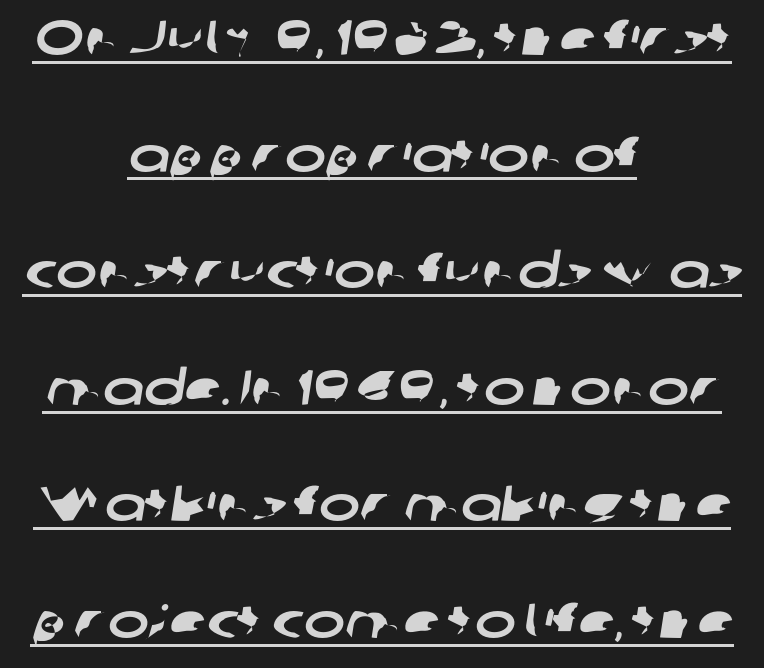
The image shows 49 px wide sans-serif type; set centered, loose line spacing (2.38x), normal letter spacing, underlined; low stroke contrast and a medium x-height.
